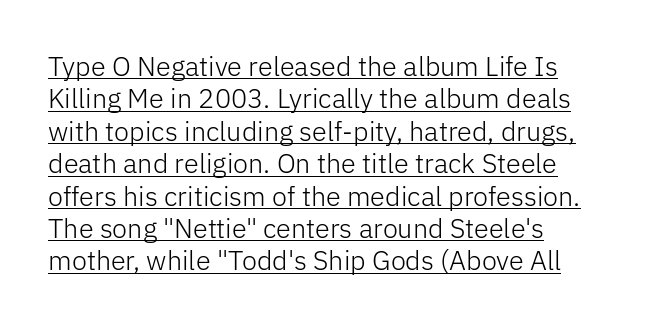
The letters look calm and open, with moderate or lighter stems. These lines were composed using upright roman letters. Between one letter and the next there's only the usual sliver of space. A baseline rule has been typeset under these characters.
